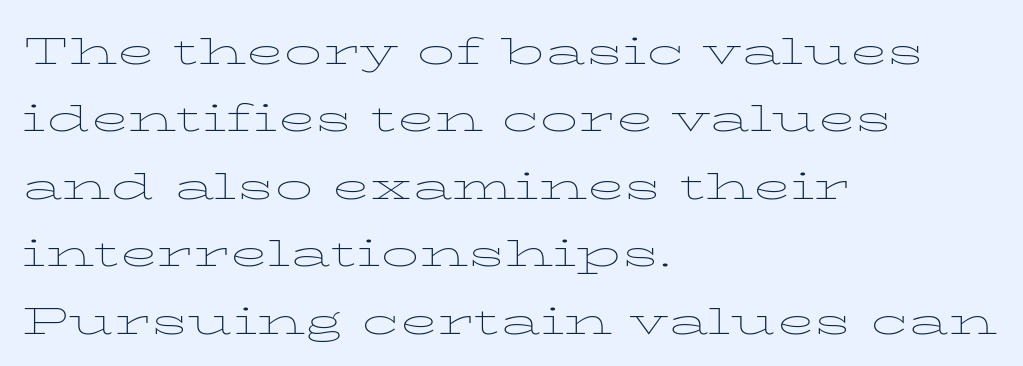
The image shows 50 px thin, wide type, upright; set left-aligned, normal line spacing (1.35x), normal letter spacing, not underlined; low stroke contrast and a medium x-height.
